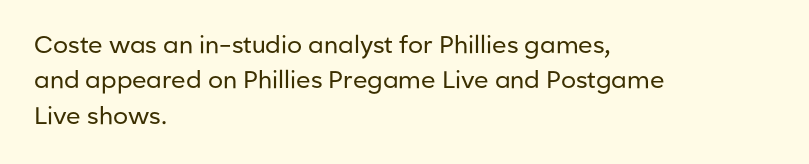
Tracking value appears to be zero — textbook default spacing. Posture: straight, roman, zero tilt. Leftover space on each line is placed entirely after the last word. This is not heavy type; no bold has been used.
